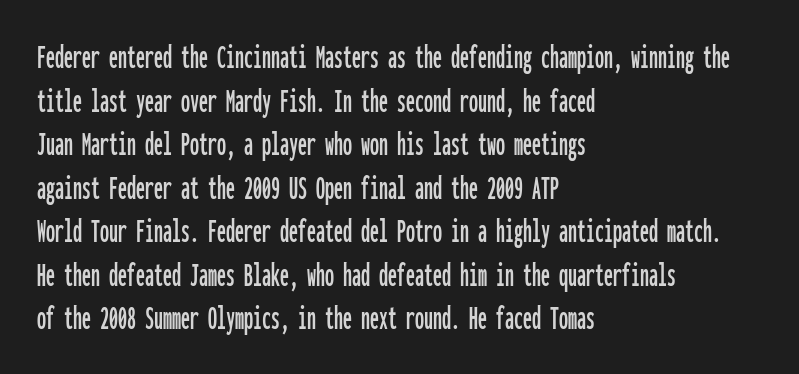
{"serif": "no", "italic": "no", "width": "condensed", "stroke_contrast": "low", "x_height": "medium", "monospaced": "yes", "underline": "no", "align": "left", "line_spacing_ratio": 1.21, "letter_spacing": "normal", "letter_spacing_em": 0.0, "glyph_px": 36}
